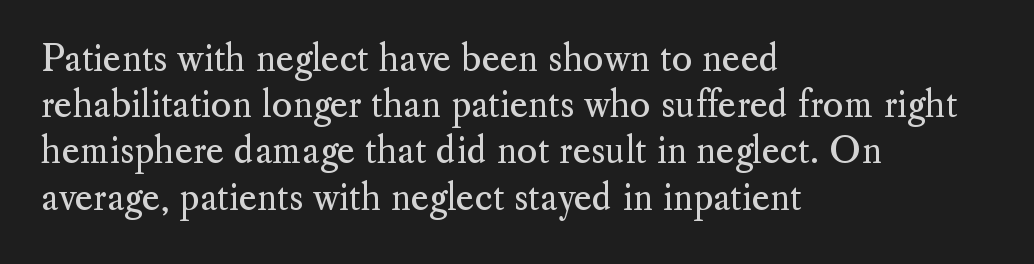
Q: Is the text bold? A: No.
Q: Is the text italic (slanted)? A: No, it is upright.
Q: Is the typeface a serif or a sans-serif typeface? A: Serif.
Q: Is the text underlined? A: No.
Q: How is the paragraph aligned? A: Left-aligned.
Q: Is the spacing between letters normal or unusually wide? A: Normal.
Q: Is the spacing between lines tight, normal or loose? A: Normal.
Q: Width (condensed, normal, or wide)? A: Normal.
Q: Stroke contrast? A: Medium.
Q: x-height? A: Small.
Q: Monospaced? A: No.
